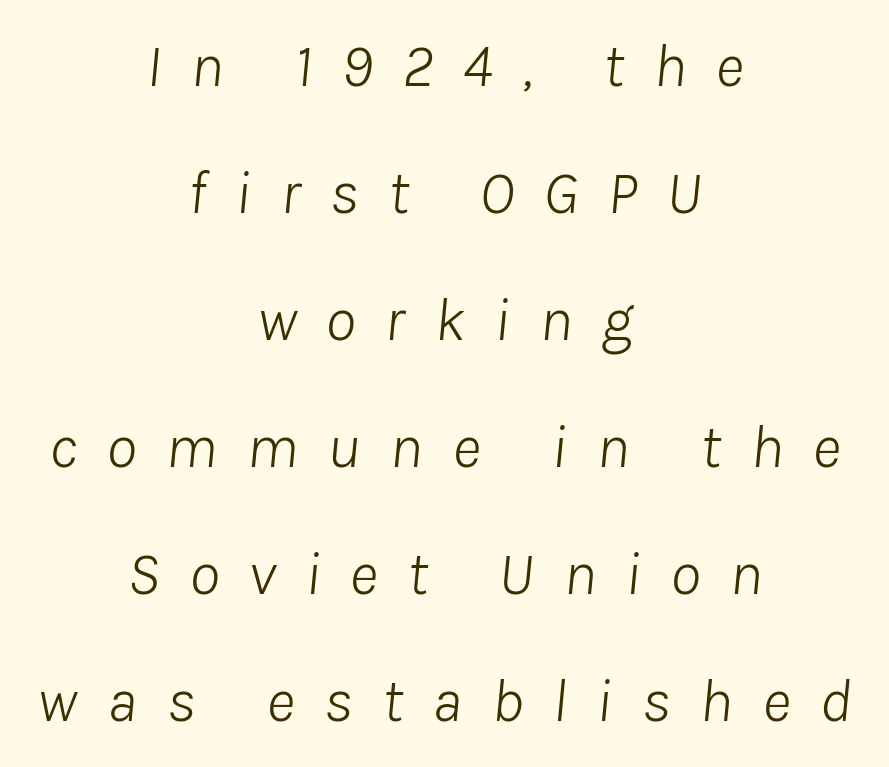
Q: Is the text bold? A: No.
Q: Is the text italic (slanted)? A: Yes, it leans right by about 8 degrees.
Q: Is the text underlined? A: No.
Q: How is the paragraph aligned? A: Centered.
Q: Is the spacing between letters normal or unusually wide? A: Unusually wide.
Q: Is the spacing between lines tight, normal or loose? A: Loose.
Q: Width (condensed, normal, or wide)? A: Normal.
Q: Stroke contrast? A: Low.
Q: x-height? A: Medium.
Q: Monospaced? A: No.
